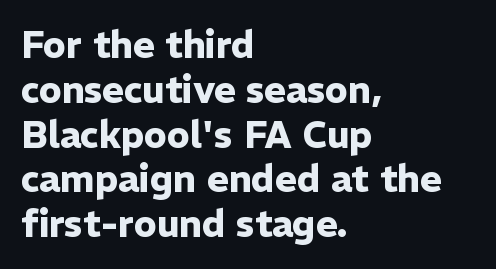
Q: Is the text bold? A: Yes.
Q: Is the text italic (slanted)? A: No, it is upright.
Q: Is the typeface a serif or a sans-serif typeface? A: Sans-serif.
Q: Is the text underlined? A: No.
Q: How is the paragraph aligned? A: Left-aligned.
Q: Is the spacing between letters normal or unusually wide? A: Normal.
Q: Width (condensed, normal, or wide)? A: Normal.
Q: Stroke contrast? A: Low.
Q: x-height? A: Medium.
Q: Monospaced? A: No.
